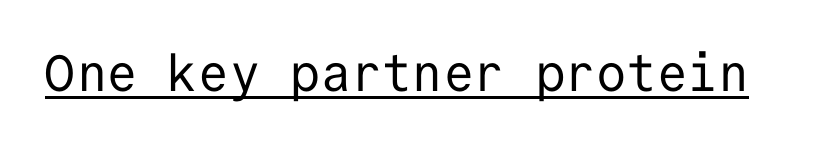
Weight: not bold — regular or lighter. Compared with typical body copy, the letter spacing here is the same. Stroke terminals: plain, sans-serif. Each letter, wide or thin by design, is forced into the same width here.
